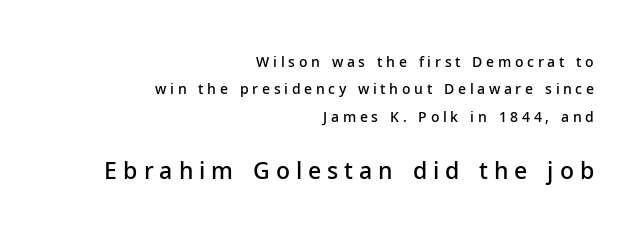
{"italic": "no", "bold": "semi", "underline": "no", "align": "right", "line_spacing": "loose", "line_spacing_ratio": 1.95, "letter_spacing": "wide", "letter_spacing_em": 0.26, "larger_block": "second", "size_ratio": 1.64, "glyph_px": 23}
